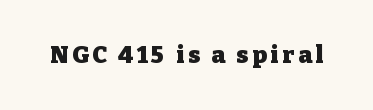
Q: Is the text bold? A: Yes.
Q: Is the text italic (slanted)? A: No, it is upright.
Q: Is the text underlined? A: No.
